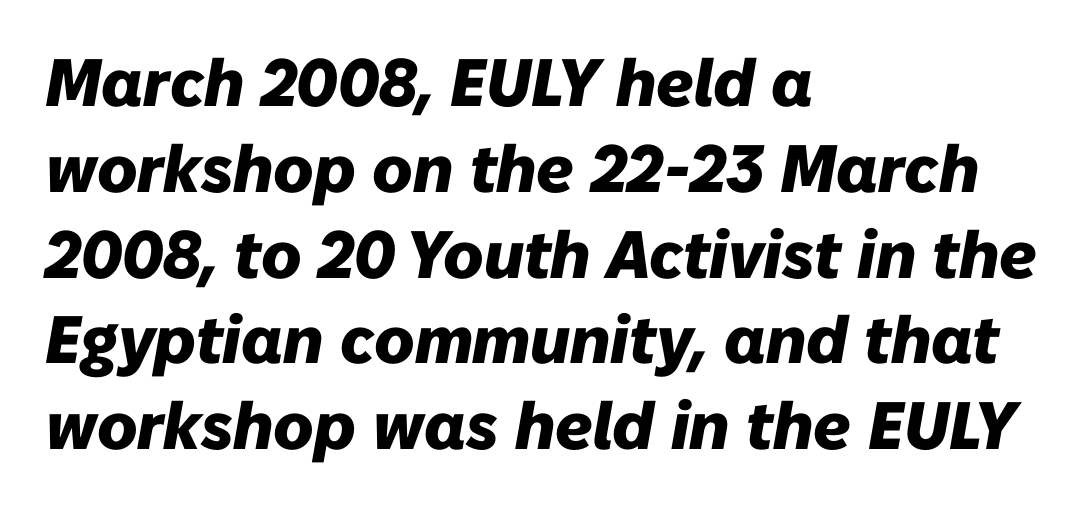
Q: Is the text bold? A: Yes.
Q: Is the text italic (slanted)? A: Yes, it leans right by about 10 degrees.
Q: Is the text underlined? A: No.
Q: How is the paragraph aligned? A: Left-aligned.
Q: Is the spacing between letters normal or unusually wide? A: Normal.
Q: Is the spacing between lines tight, normal or loose? A: Normal.
Q: Width (condensed, normal, or wide)? A: Normal.
Q: Stroke contrast? A: Low.
Q: x-height? A: Medium.
Q: Monospaced? A: No.
